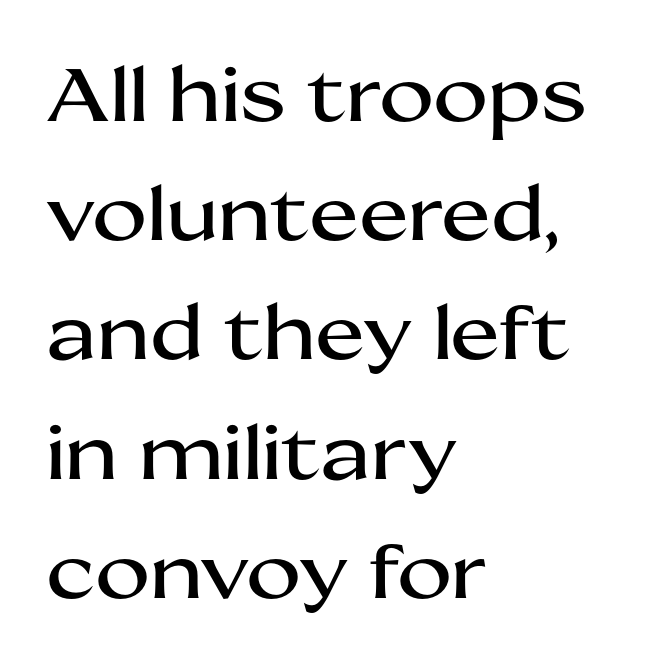
Q: Is the text italic (slanted)? A: No, it is upright.
Q: Is the text underlined? A: No.
Q: How is the paragraph aligned? A: Left-aligned.
Q: Is the spacing between letters normal or unusually wide? A: Normal.
Q: Is the spacing between lines tight, normal or loose? A: Normal.
Q: Width (condensed, normal, or wide)? A: Wide.
Q: Stroke contrast? A: Medium.
Q: x-height? A: Medium.
Q: Monospaced? A: No.
